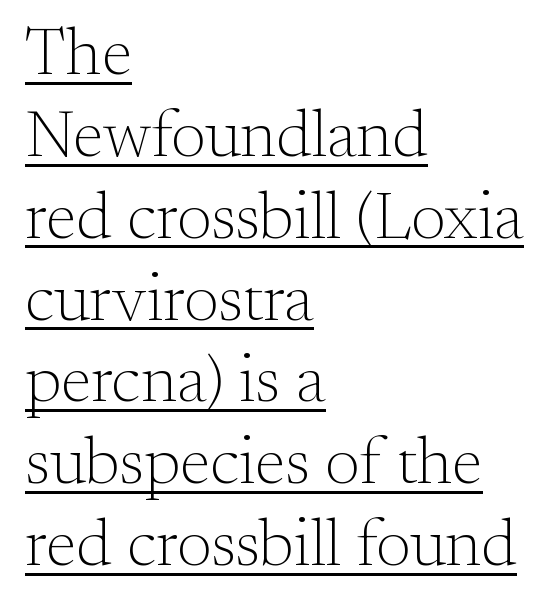
The image shows 66 px light serif type, upright; set left-aligned, line spacing 1.24x, normal letter spacing, underlined; medium stroke contrast and a small x-height.
